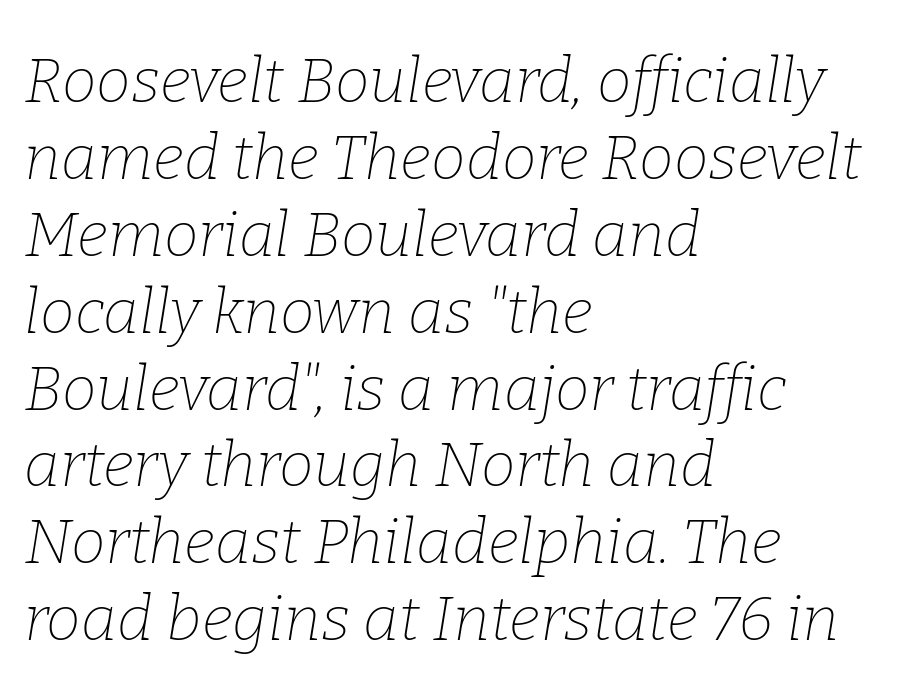
When letters slant like this, we call the style italic. Honestly, the letter spacing is just normal — you wouldn't notice it. The compositor pushed each line to the left boundary. Here the designer chose a conventional face with non-uniform glyph widths.
